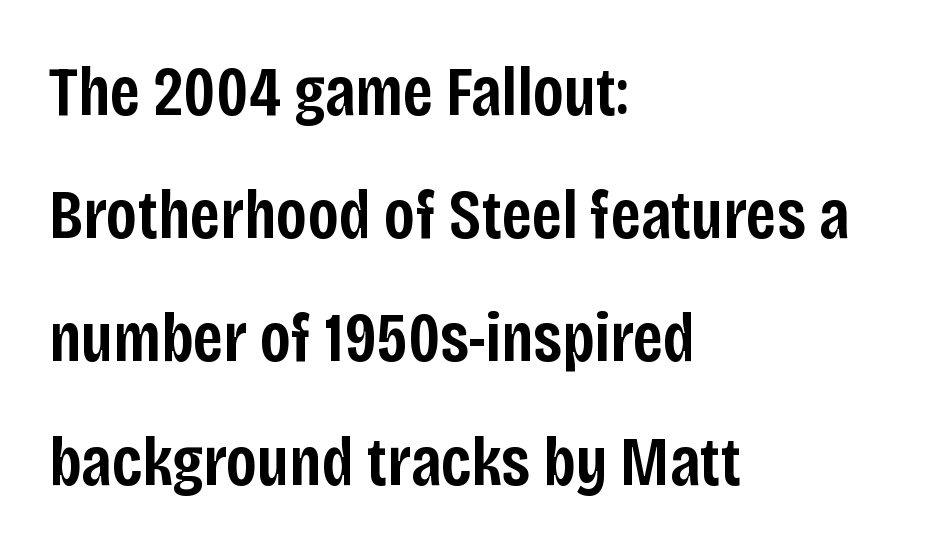
A typesetter would label this face a sans. This is the regular roman posture of the typeface. The string is rendered with underlining switched off. Inter-character spacing is left at the font's built-in metrics. This sample has the flowing, uneven cadence of proportional lettering. Notice how the passage keeps a crisp vertical edge on the left only.
